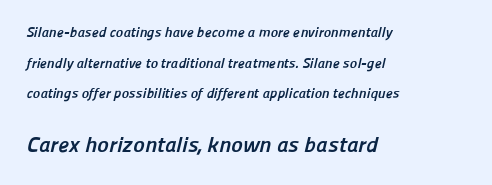
Size hierarchy here favors the trailing block over the leading one. Where is the straight margin? On the left. Vertical spacing — loose. Words appear dense and cohesive because spacing is normal. Nobody drew a line under any word here.
